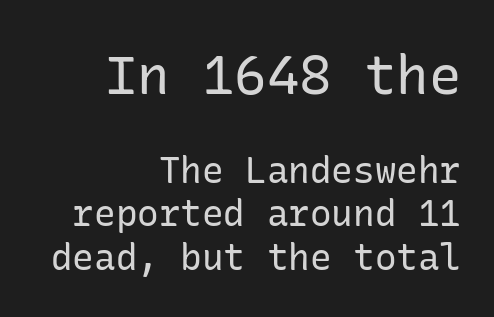
The gaps between neighbouring characters are ordinary and unremarkable. All the whitespace from short lines collects on the left. Do the letters lean? They stand straight. Clear beneath every line of the passage.
